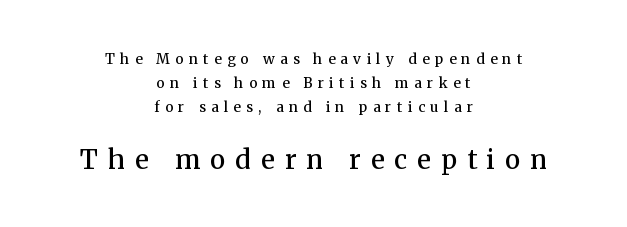
Q: Is the text bold? A: Semi-bold.
Q: Is the text italic (slanted)? A: No, it is upright.
Q: Is the text underlined? A: No.
Q: How is the paragraph aligned? A: Centered.
Q: Is the spacing between letters normal or unusually wide? A: Unusually wide.
Q: Which block of text is set in a larger size, the first (top) or the second (bottom)? A: The second (bottom) one.
